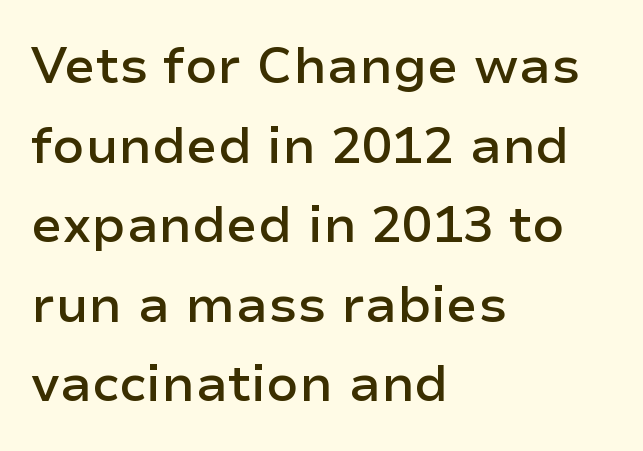
The image shows 51 px semibold sans-serif type, upright; set left-aligned, normal line spacing (1.56x), normal letter spacing, not underlined; low stroke contrast and a medium x-height.
